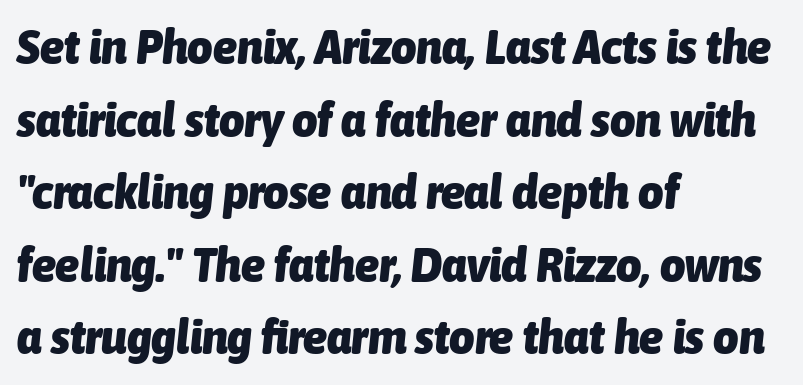
The image shows 49 px heavy, condensed type, italic (leaning right); set left-aligned, normal line spacing (1.48x), normal letter spacing, not underlined; low stroke contrast and a medium x-height.
